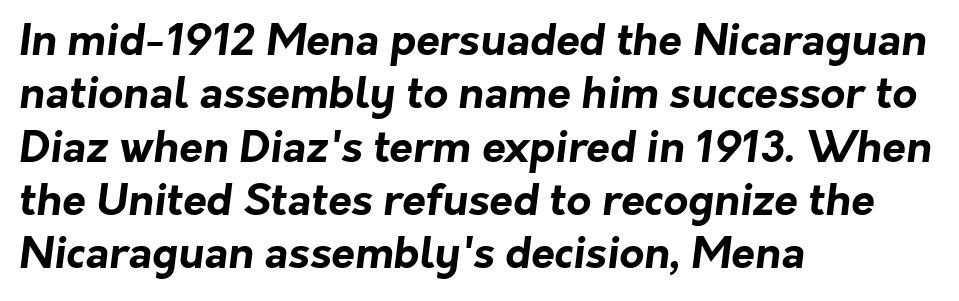
Q: Is the text bold? A: Yes.
Q: Is the typeface a serif or a sans-serif typeface? A: Sans-serif.
Q: Is the text underlined? A: No.
Q: How is the paragraph aligned? A: Left-aligned.
Q: Is the spacing between letters normal or unusually wide? A: Normal.
Q: Width (condensed, normal, or wide)? A: Normal.
Q: Stroke contrast? A: Low.
Q: x-height? A: Medium.
Q: Monospaced? A: No.
